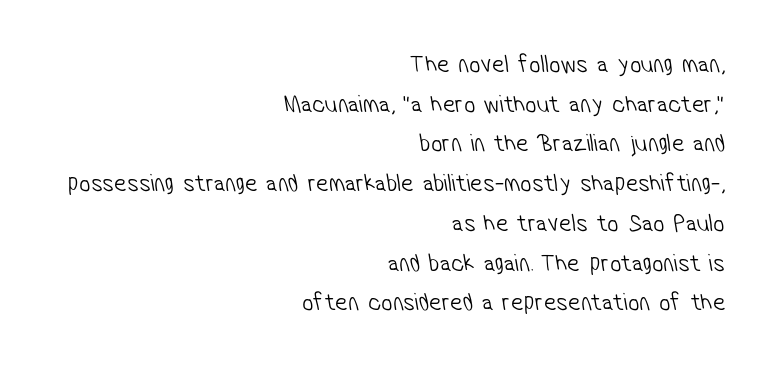
Q: Is the text bold? A: No.
Q: Is the text underlined? A: No.
Q: How is the paragraph aligned? A: Right-aligned.
Q: Is the spacing between letters normal or unusually wide? A: Normal.
Q: Is the spacing between lines tight, normal or loose? A: Normal.
